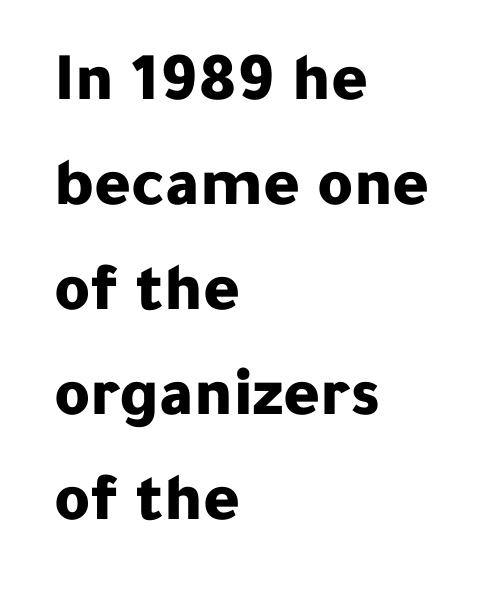
This is the regular roman posture of the typeface. The letters carry no serifs — their stems end cleanly without finishing strokes. Alignment: flush left. Descenders are the only things crossing below the line.
